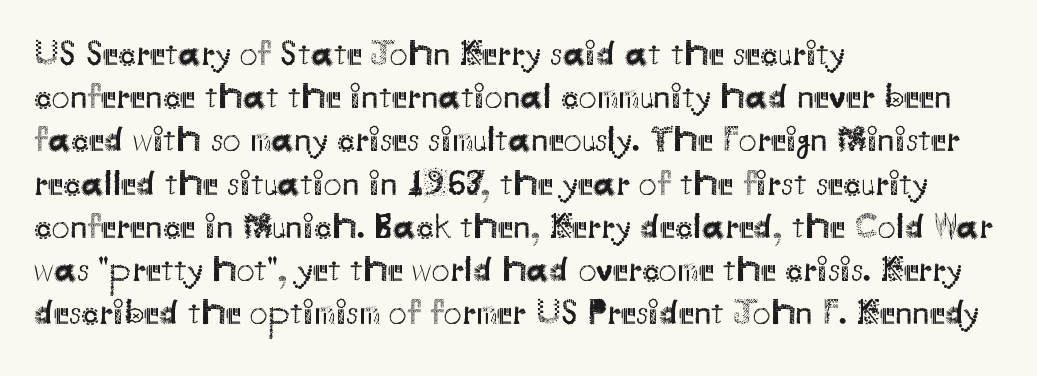
{"serif": "no", "italic": "no", "bold": "no", "weight": "regular", "width": "normal", "stroke_contrast": "medium", "x_height": "small", "monospaced": "no", "underline": "no", "align": "left", "line_spacing_ratio": 1.2, "letter_spacing": "normal", "letter_spacing_em": 0.0, "glyph_px": 36}
